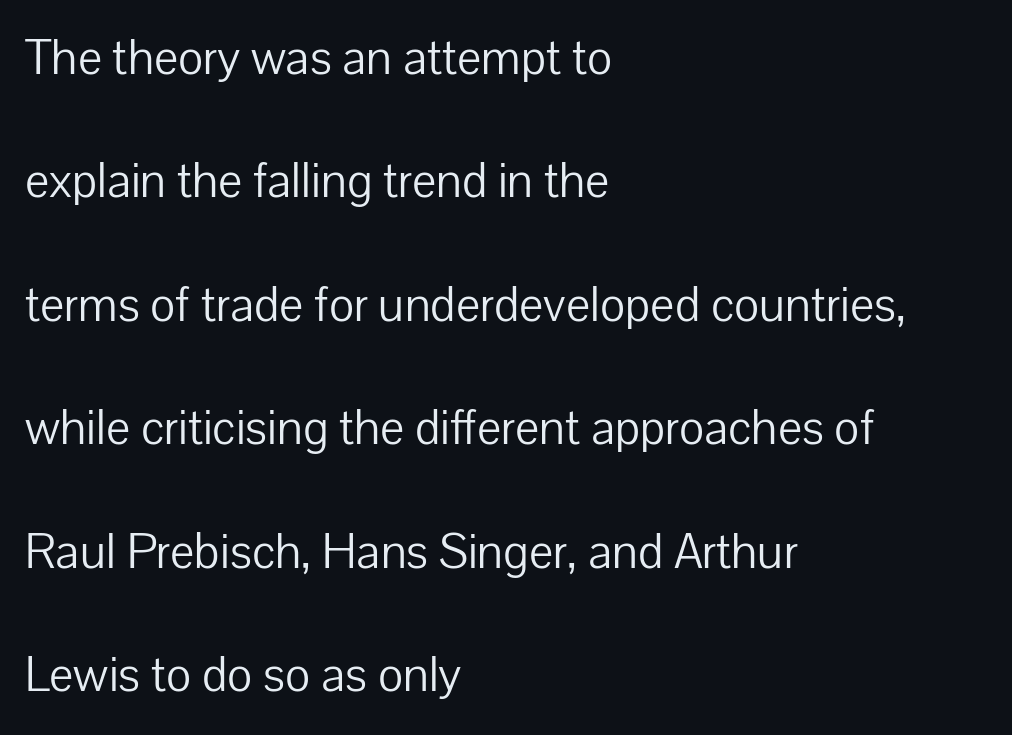
{"serif": "no", "italic": "no", "bold": "no", "weight": "light", "width": "normal", "stroke_contrast": "low", "x_height": "medium", "monospaced": "no", "underline": "no", "align": "left", "line_spacing": "loose", "line_spacing_ratio": 2.42, "letter_spacing": "normal", "letter_spacing_em": 0.0, "glyph_px": 51}
